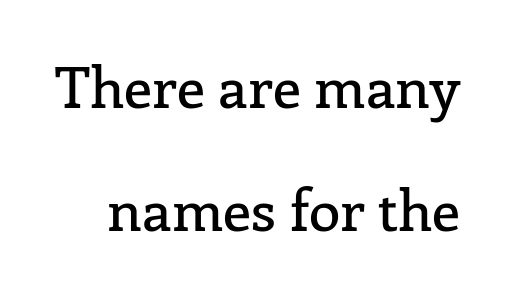
{"serif": "yes", "italic": "no", "width": "normal", "stroke_contrast": "low", "x_height": "medium", "monospaced": "no", "underline": "no", "line_spacing": "loose", "line_spacing_ratio": 2.15, "letter_spacing": "normal", "letter_spacing_em": 0.0, "glyph_px": 57}
